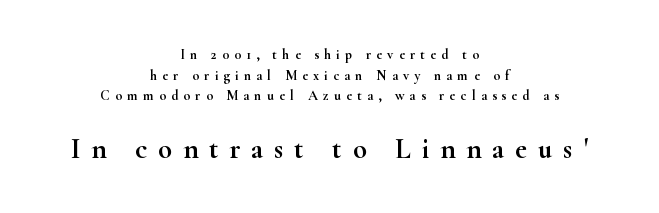
{"serif": "yes", "italic": "no", "width": "wide", "stroke_contrast": "high", "x_height": "small", "monospaced": "no", "underline": "no", "align": "center", "line_spacing": "normal", "line_spacing_ratio": 1.47, "letter_spacing": "wide", "letter_spacing_em": 0.37, "larger_block": "second", "size_ratio": 2.07, "glyph_px": 29}
